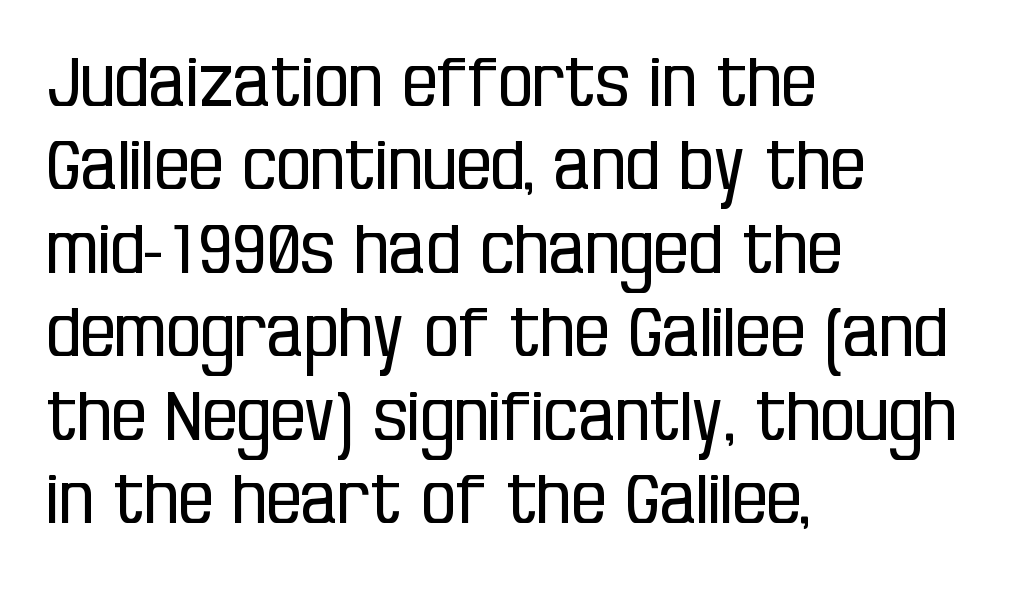
Q: Is the text bold? A: No.
Q: Is the text italic (slanted)? A: No, it is upright.
Q: Is the typeface a serif or a sans-serif typeface? A: Sans-serif.
Q: Is the text underlined? A: No.
Q: How is the paragraph aligned? A: Left-aligned.
Q: Is the spacing between letters normal or unusually wide? A: Normal.
Q: Width (condensed, normal, or wide)? A: Condensed.
Q: Stroke contrast? A: Low.
Q: x-height? A: Large.
Q: Monospaced? A: No.
